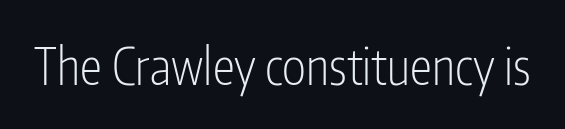
Q: Is the text bold? A: No.
Q: Is the text italic (slanted)? A: No, it is upright.
Q: Is the typeface a serif or a sans-serif typeface? A: Sans-serif.
Q: Is the text underlined? A: No.
Q: Is the spacing between letters normal or unusually wide? A: Normal.
Q: Width (condensed, normal, or wide)? A: Condensed.
Q: Stroke contrast? A: Low.
Q: x-height? A: Medium.
Q: Monospaced? A: No.
